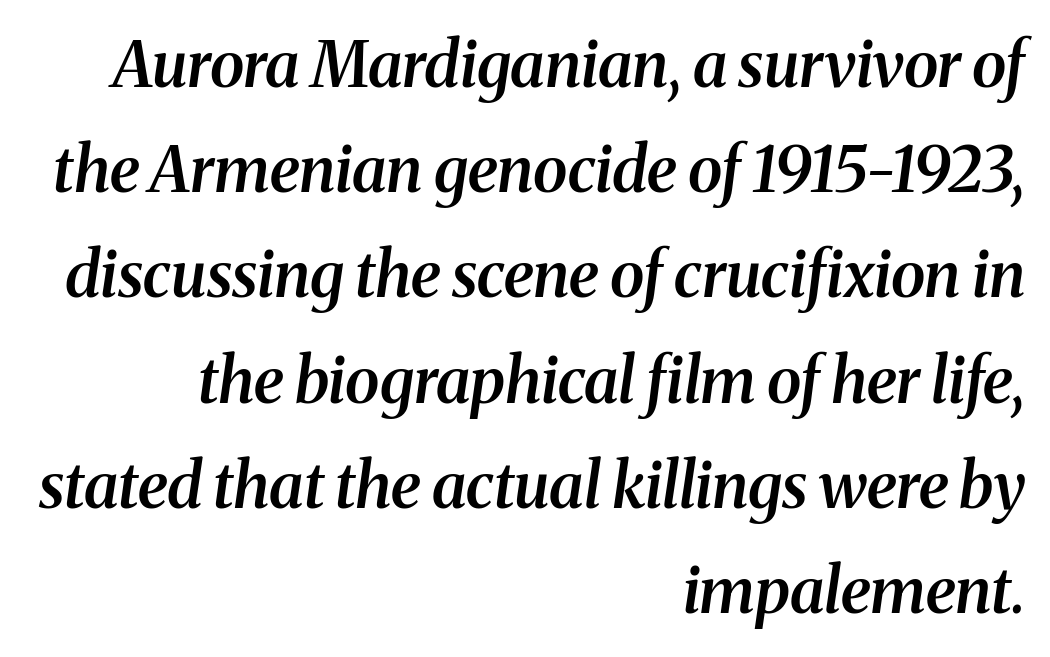
Q: Is the text bold? A: Semi-bold.
Q: Is the text italic (slanted)? A: Yes, it leans right by about 8 degrees.
Q: Is the typeface a serif or a sans-serif typeface? A: Serif.
Q: Is the text underlined? A: No.
Q: How is the paragraph aligned? A: Right-aligned.
Q: Is the spacing between letters normal or unusually wide? A: Normal.
Q: Is the spacing between lines tight, normal or loose? A: Normal.
Q: Width (condensed, normal, or wide)? A: Normal.
Q: Stroke contrast? A: Medium.
Q: x-height? A: Medium.
Q: Monospaced? A: No.
